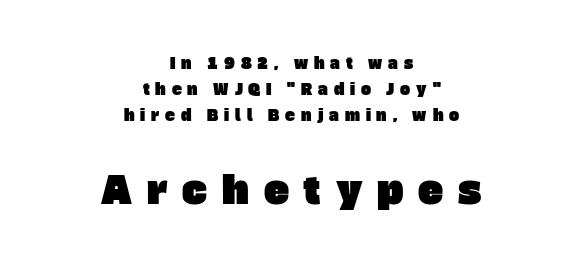
The image shows 38 px sans-serif type; set centered, line spacing 1.72x, unusually wide letter spacing (+0.39 em), not underlined; the second (bottom) block is 2.53x larger; low stroke contrast and a large x-height.
